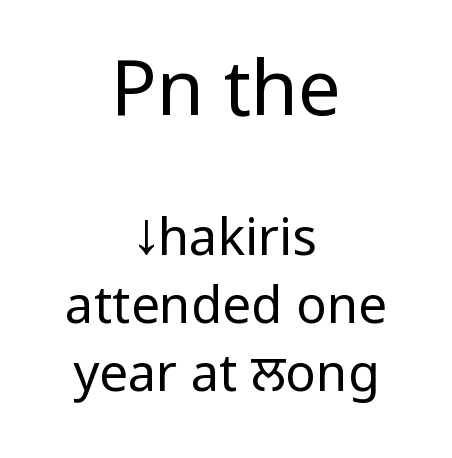
The image shows 76 px regular-weight, condensed sans-serif type, upright; set centered, normal line spacing (1.34x), normal letter spacing, not underlined; the first (top) block is 1.49x larger; low stroke contrast and a large x-height.
